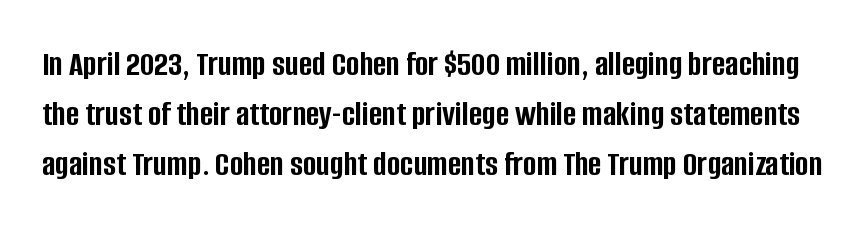
Q: Is the text bold? A: Yes.
Q: Is the text italic (slanted)? A: No, it is upright.
Q: Is the typeface a serif or a sans-serif typeface? A: Sans-serif.
Q: Is the text underlined? A: No.
Q: Is the spacing between letters normal or unusually wide? A: Normal.
Q: Is the spacing between lines tight, normal or loose? A: Normal.
Q: Width (condensed, normal, or wide)? A: Condensed.
Q: Stroke contrast? A: Low.
Q: x-height? A: Large.
Q: Monospaced? A: No.
